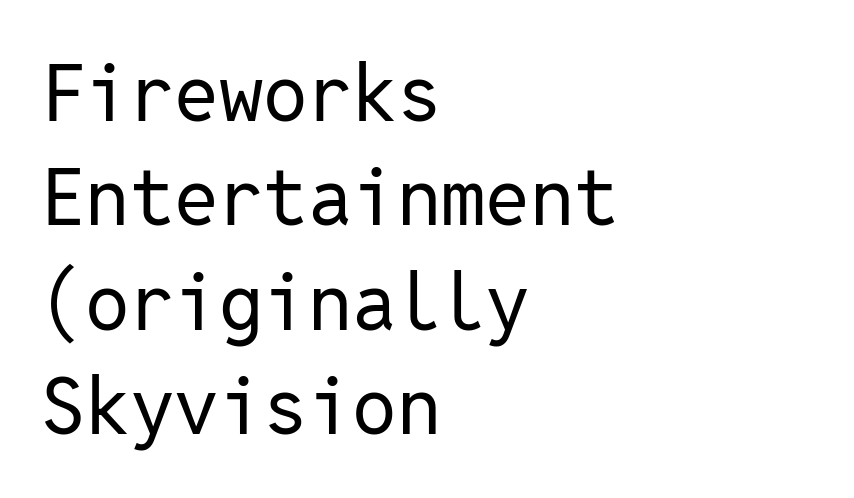
The image shows 79 px regular-weight sans-serif type, upright, monospaced; set left-aligned, normal line spacing (1.32x), normal letter spacing, not underlined; low stroke contrast and a medium x-height.
